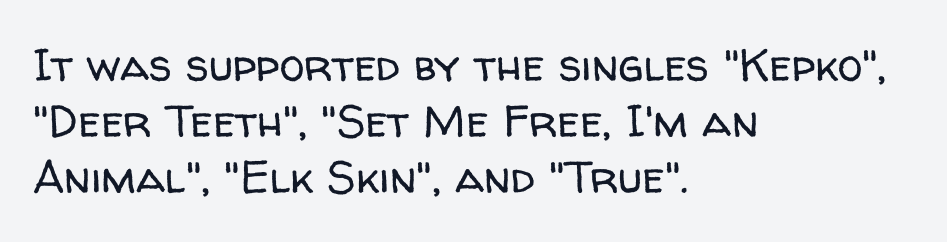
Q: Is the text bold? A: No.
Q: Is the text italic (slanted)? A: No, it is upright.
Q: Is the typeface a serif or a sans-serif typeface? A: Sans-serif.
Q: Is the text underlined? A: No.
Q: How is the paragraph aligned? A: Left-aligned.
Q: Is the spacing between letters normal or unusually wide? A: Normal.
Q: Is the spacing between lines tight, normal or loose? A: Normal.
Q: Width (condensed, normal, or wide)? A: Normal.
Q: Stroke contrast? A: Low.
Q: x-height? A: Medium.
Q: Monospaced? A: No.
